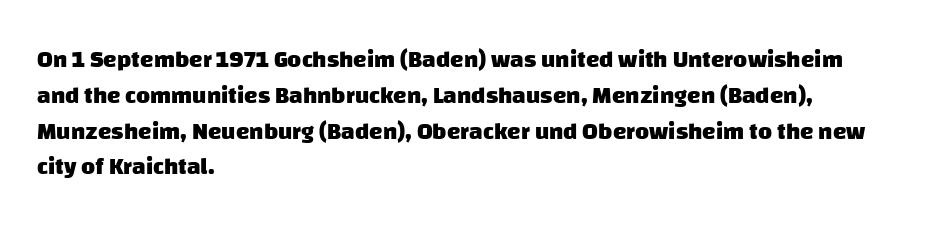
Q: Is the text bold? A: Yes.
Q: Is the text underlined? A: No.
Q: How is the paragraph aligned? A: Left-aligned.
Q: Is the spacing between letters normal or unusually wide? A: Normal.
Q: Is the spacing between lines tight, normal or loose? A: Normal.
